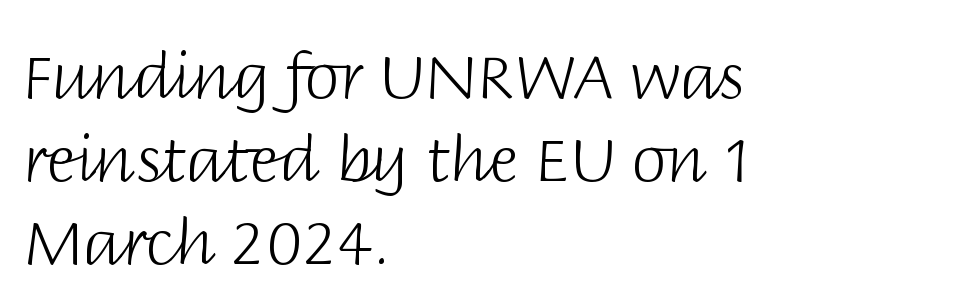
{"serif": "no", "italic": "no", "bold": "no", "weight": "light", "width": "normal", "stroke_contrast": "low", "x_height": "large", "monospaced": "no", "underline": "no", "align": "left", "line_spacing": "normal", "line_spacing_ratio": 1.32, "letter_spacing": "normal", "letter_spacing_em": 0.0, "glyph_px": 63}
